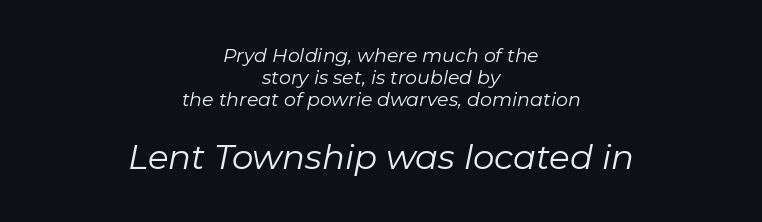
Q: Is the text bold? A: No.
Q: Is the text italic (slanted)? A: Yes, it leans right by about 11 degrees.
Q: Is the text underlined? A: No.
Q: How is the paragraph aligned? A: Centered.
Q: Is the spacing between letters normal or unusually wide? A: Normal.
Q: Which block of text is set in a larger size, the first (top) or the second (bottom)? A: The second (bottom) one.
Q: Width (condensed, normal, or wide)? A: Normal.
Q: Stroke contrast? A: Low.
Q: x-height? A: Medium.
Q: Monospaced? A: No.
